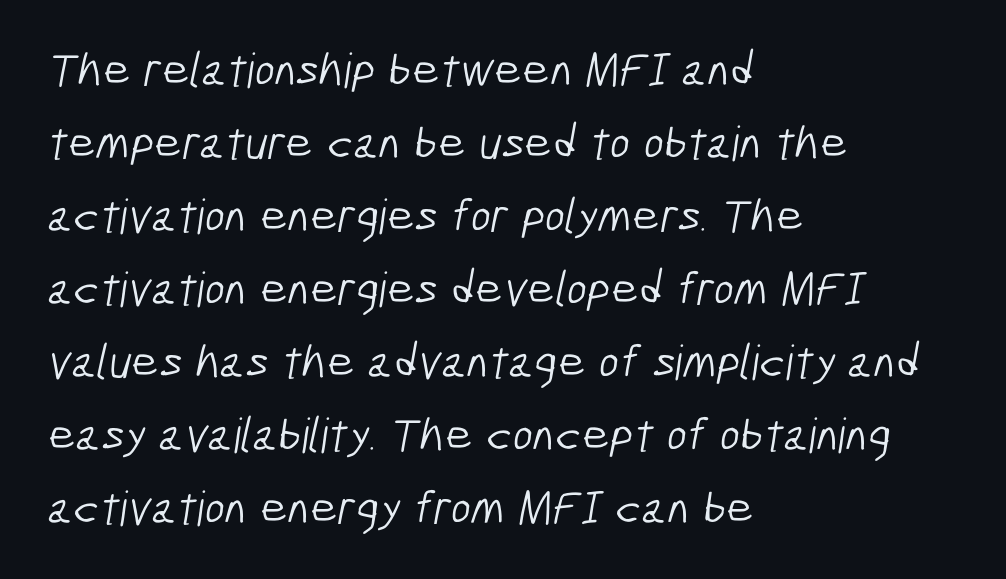
{"serif": "no", "bold": "no", "weight": "light", "width": "condensed", "stroke_contrast": "low", "x_height": "medium", "monospaced": "no", "underline": "no", "align": "left", "line_spacing": "normal", "line_spacing_ratio": 1.52, "letter_spacing": "normal", "letter_spacing_em": 0.0, "glyph_px": 48}
